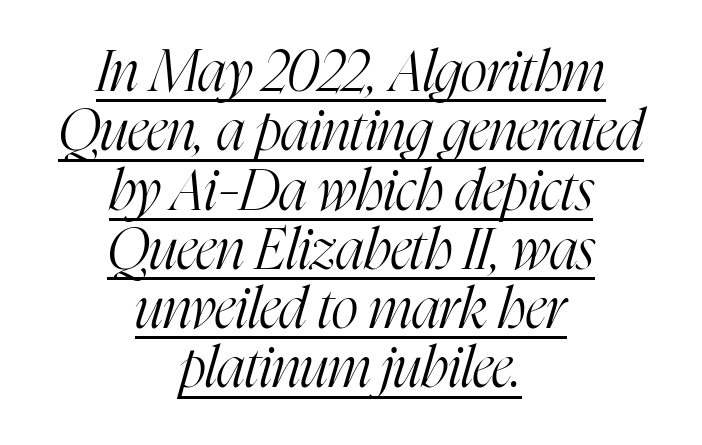
{"serif": "yes", "italic": "yes", "lean": "right", "slant_degrees": 16, "bold": "no", "weight": "light", "width": "condensed", "stroke_contrast": "high", "x_height": "medium", "monospaced": "no", "underline": "yes", "align": "center", "line_spacing": "tight", "line_spacing_ratio": 1.04, "letter_spacing": "normal", "letter_spacing_em": 0.0, "glyph_px": 57}
